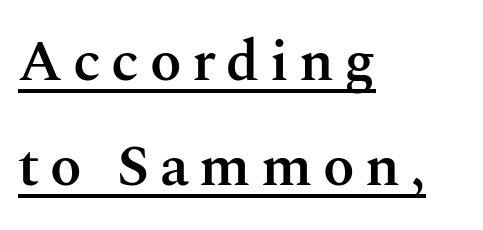
{"serif": "yes", "italic": "no", "bold": "semi", "weight": "semibold", "width": "normal", "stroke_contrast": "medium", "x_height": "medium", "monospaced": "no", "underline": "yes", "align": "left", "line_spacing_ratio": 1.81, "glyph_px": 58}
